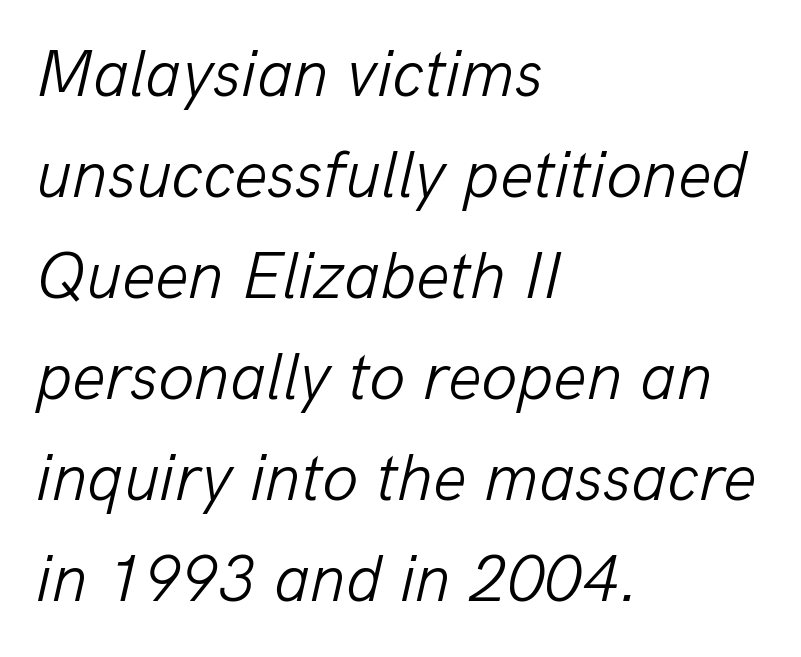
The image shows 66 px light type, italic (leaning right); set left-aligned, normal line spacing (1.53x), normal letter spacing, not underlined; low stroke contrast and a medium x-height.
